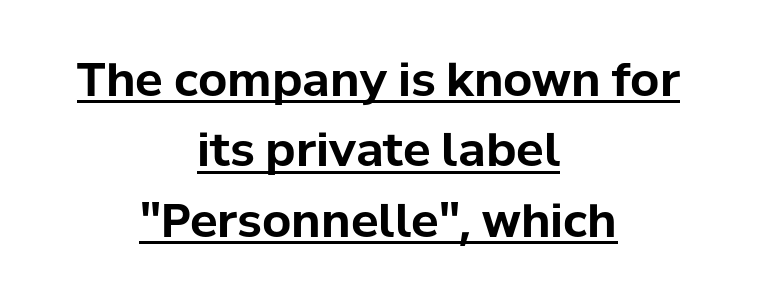
{"serif": "no", "italic": "no", "bold": "yes", "weight": "bold", "width": "normal", "stroke_contrast": "low", "x_height": "medium", "monospaced": "no", "underline": "yes", "align": "center", "line_spacing": "normal", "line_spacing_ratio": 1.53, "letter_spacing": "normal", "letter_spacing_em": 0.0, "glyph_px": 46}
